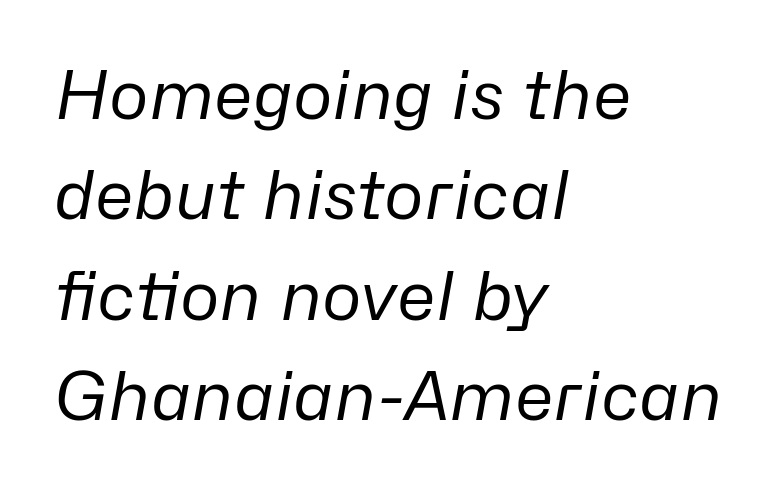
Beneath every word, the page is bare. A typesetter would call this proportional, since set widths differ per character. The passage shown leans; its letterforms are oblique. The line-height multiplier appears to be the usual default. Notice how the passage keeps a crisp vertical edge on the left only. Ink coverage per letter is moderate at most.
